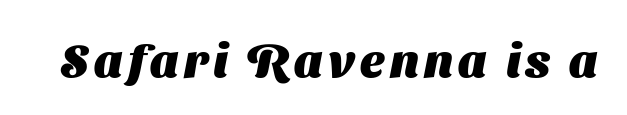
{"serif": "no", "bold": "yes", "weight": "heavy", "width": "normal", "stroke_contrast": "medium", "x_height": "medium", "monospaced": "no", "underline": "no", "glyph_px": 47}
